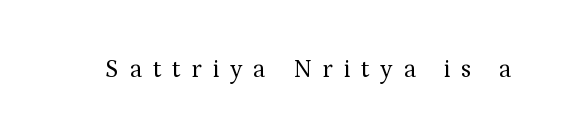
The type sits square on the baseline with zero lean. Letter spacing: wide. Letters have the restrained weight of plain body copy at most. Rule under the text: the space is simply empty.
